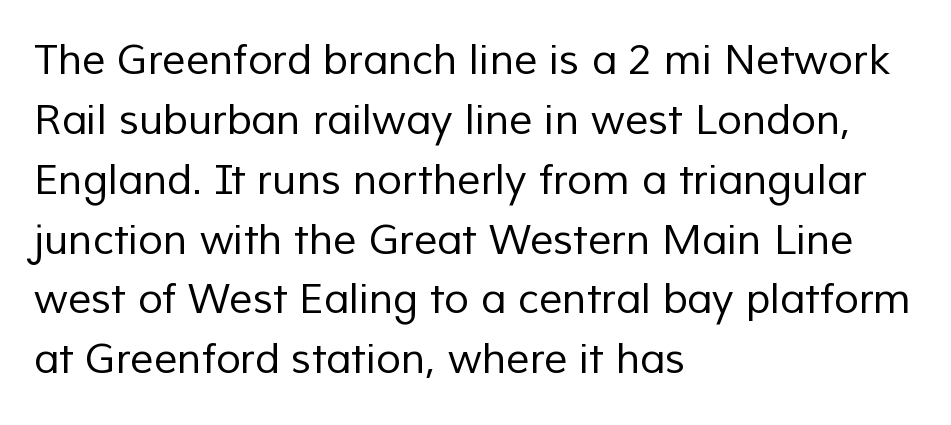
The passage shown is typed in a proportional face where columns would drift. No extra tracking has been applied to these lines. These lines sit exactly where default settings would place them. Unlike a traditional serif, this face leaves its strokes unadorned.
